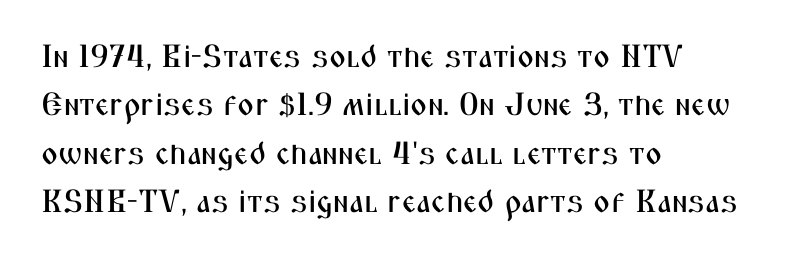
This sample uses an upright cut, with every glyph sitting square on the baseline. Compared with typical body copy, the letter spacing here is the same. The passage shown stacks its lines at a standard gap. Decoration check: the copy has no underline.
